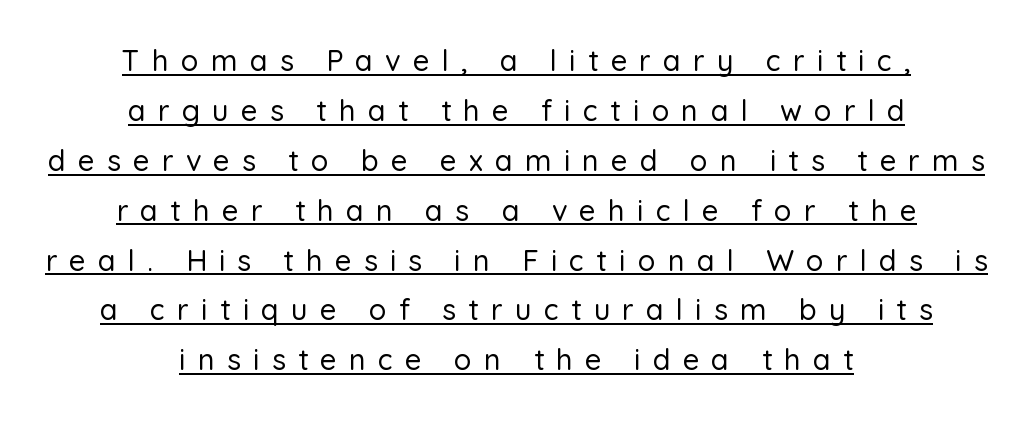
Q: Is the text italic (slanted)? A: No, it is upright.
Q: Is the typeface a serif or a sans-serif typeface? A: Sans-serif.
Q: Is the text underlined? A: Yes.
Q: How is the paragraph aligned? A: Centered.
Q: Is the spacing between letters normal or unusually wide? A: Unusually wide.
Q: Width (condensed, normal, or wide)? A: Normal.
Q: Stroke contrast? A: Low.
Q: x-height? A: Medium.
Q: Monospaced? A: No.
